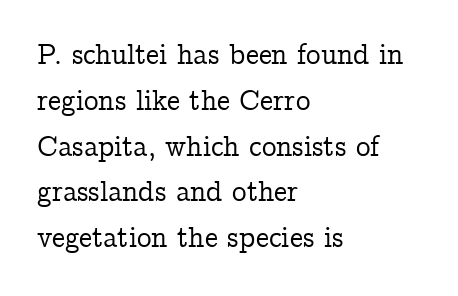
Q: Is the text italic (slanted)? A: No, it is upright.
Q: Is the typeface a serif or a sans-serif typeface? A: Serif.
Q: Is the text underlined? A: No.
Q: How is the paragraph aligned? A: Left-aligned.
Q: Is the spacing between letters normal or unusually wide? A: Normal.
Q: Is the spacing between lines tight, normal or loose? A: Normal.
Q: Width (condensed, normal, or wide)? A: Normal.
Q: Stroke contrast? A: Low.
Q: x-height? A: Medium.
Q: Monospaced? A: No.
